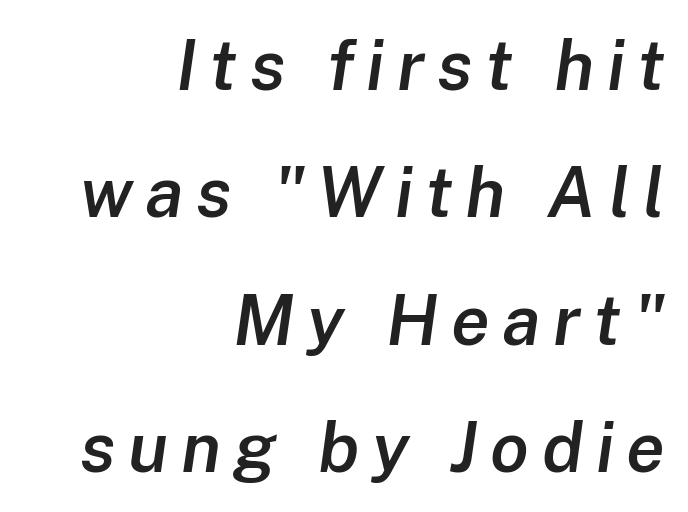
Q: Is the text bold? A: Semi-bold.
Q: Is the text italic (slanted)? A: Yes, it leans right by about 8 degrees.
Q: Is the text underlined? A: No.
Q: How is the paragraph aligned? A: Right-aligned.
Q: Width (condensed, normal, or wide)? A: Normal.
Q: Stroke contrast? A: Low.
Q: x-height? A: Medium.
Q: Monospaced? A: No.
